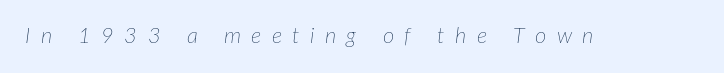
Someone cranked the tracking dial way up on this one. A typesetter would mark this as italic. Letters rest on an invisible, unmarked baseline. Heaviness? Minimal to ordinary, like unemphasized prose.
